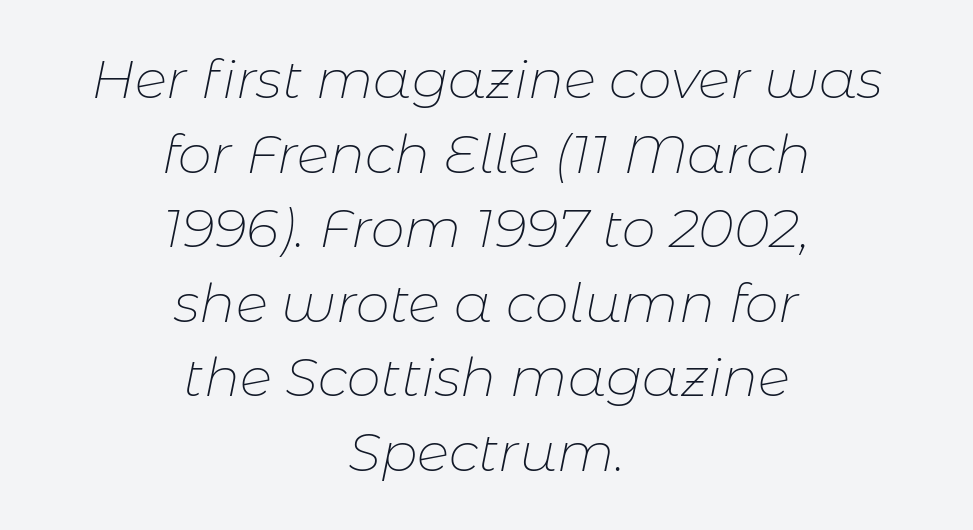
The image shows 54 px thin type, italic (leaning right); set centered, normal line spacing (1.38x), normal letter spacing, not underlined; low stroke contrast and a medium x-height.
